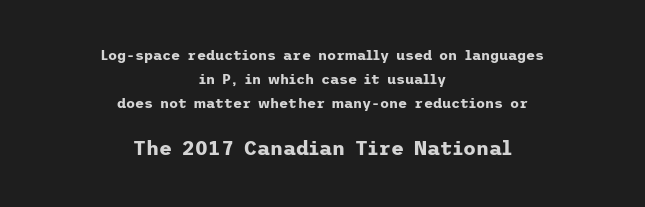
Q: Is the text bold? A: Yes.
Q: Is the text italic (slanted)? A: No, it is upright.
Q: Is the text underlined? A: No.
Q: How is the paragraph aligned? A: Centered.
Q: Is the spacing between letters normal or unusually wide? A: Normal.
Q: Which block of text is set in a larger size, the first (top) or the second (bottom)? A: The second (bottom) one.
